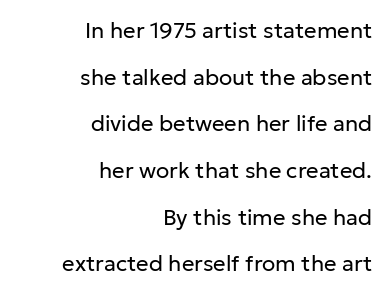
Q: Is the text bold? A: No.
Q: Is the text italic (slanted)? A: No, it is upright.
Q: Is the text underlined? A: No.
Q: How is the paragraph aligned? A: Right-aligned.
Q: Is the spacing between letters normal or unusually wide? A: Normal.
Q: Is the spacing between lines tight, normal or loose? A: Loose.
